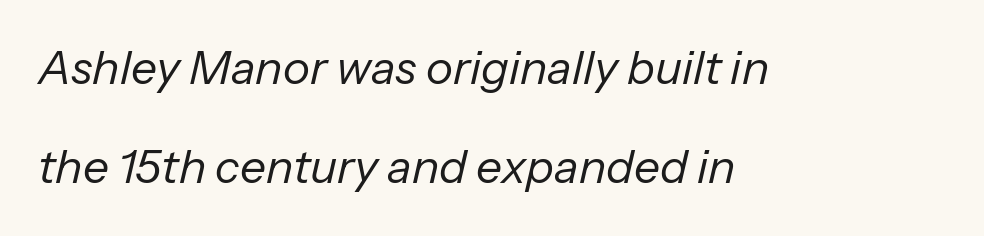
The image shows 46 px regular-weight type, italic (leaning right); set left-aligned, loose line spacing (2.16x), normal letter spacing, not underlined; low stroke contrast and a medium x-height.
